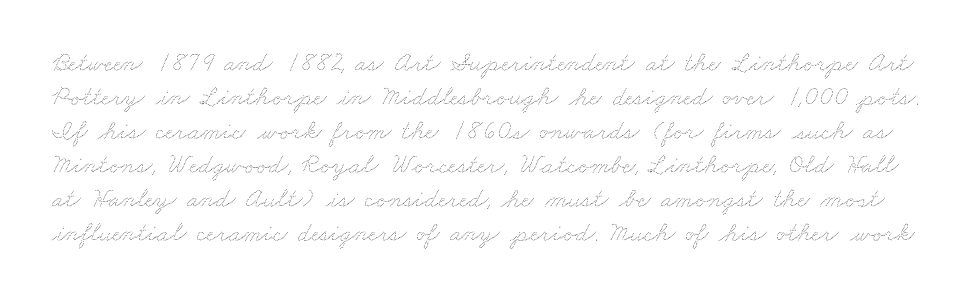
{"bold": "no", "underline": "no", "line_spacing": "normal", "line_spacing_ratio": 1.26, "letter_spacing": "normal", "letter_spacing_em": 0.0, "glyph_px": 27}
